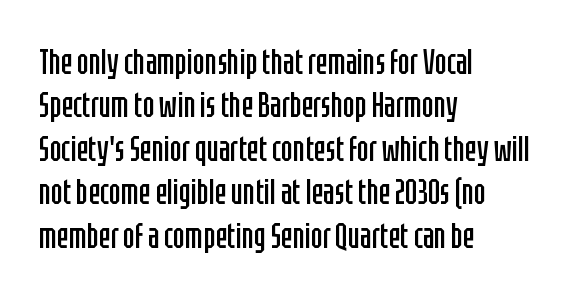
These lines are composed in type without serifs. Quick note: not italic, upright. Summary of weight: not heavy and not bold. Character widths vary here, with narrow letters taking less room than wide ones. Bare-footed words on every line.
